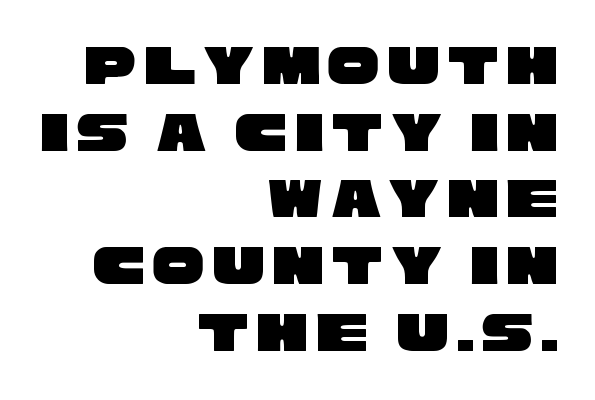
{"serif": "no", "width": "wide", "stroke_contrast": "low", "x_height": "large", "monospaced": "no", "underline": "no", "align": "right", "line_spacing": "tight", "line_spacing_ratio": 1.15, "glyph_px": 58}
